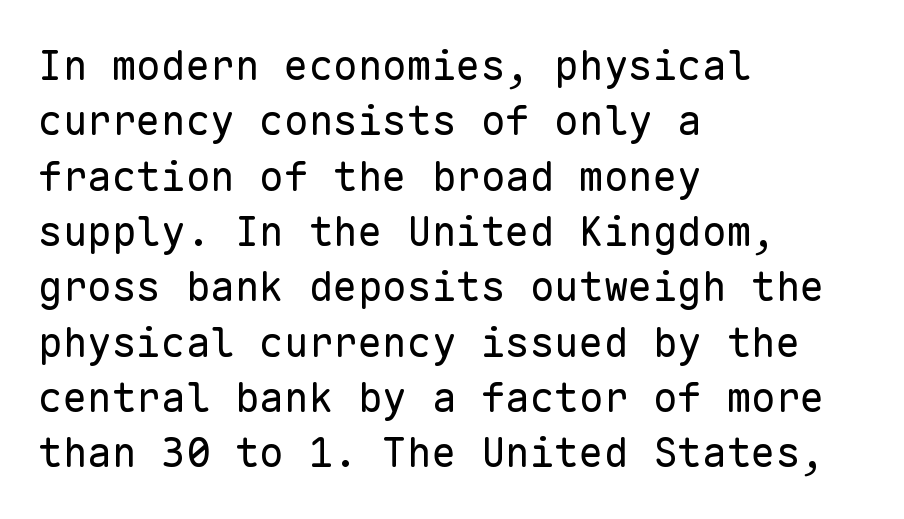
{"serif": "no", "italic": "no", "bold": "no", "weight": "regular", "width": "normal", "stroke_contrast": "low", "x_height": "medium", "monospaced": "yes", "underline": "no", "align": "left", "line_spacing": "normal", "line_spacing_ratio": 1.35, "letter_spacing": "normal", "letter_spacing_em": 0.0, "glyph_px": 41}
